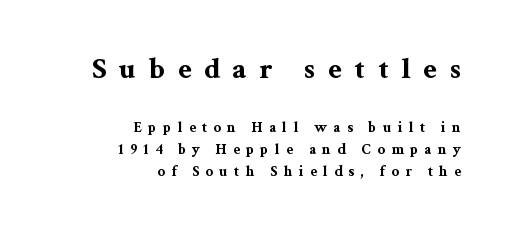
{"serif": "yes", "italic": "no", "bold": "yes", "weight": "bold", "width": "wide", "stroke_contrast": "medium", "x_height": "medium", "monospaced": "no", "underline": "no", "align": "right", "line_spacing": "normal", "line_spacing_ratio": 1.46, "letter_spacing": "wide", "letter_spacing_em": 0.42, "larger_block": "first", "size_ratio": 2.0, "glyph_px": 30}
